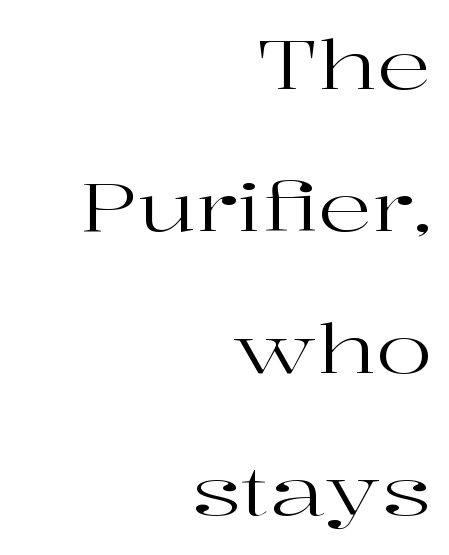
Q: Is the text bold? A: No.
Q: Is the text italic (slanted)? A: No, it is upright.
Q: Is the typeface a serif or a sans-serif typeface? A: Serif.
Q: Is the text underlined? A: No.
Q: How is the paragraph aligned? A: Right-aligned.
Q: Is the spacing between letters normal or unusually wide? A: Normal.
Q: Is the spacing between lines tight, normal or loose? A: Loose.
Q: Width (condensed, normal, or wide)? A: Wide.
Q: Stroke contrast? A: High.
Q: x-height? A: Medium.
Q: Monospaced? A: No.
